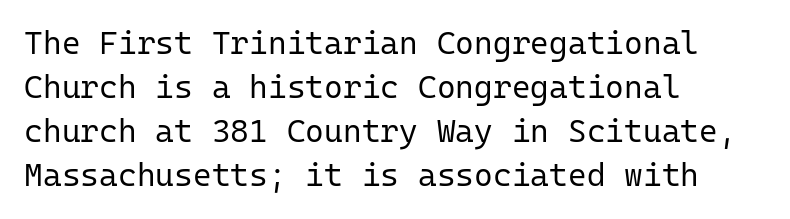
The image shows 32 px regular-weight sans-serif type, upright, monospaced; set left-aligned, normal line spacing (1.38x), normal letter spacing, not underlined; low stroke contrast and a medium x-height.
